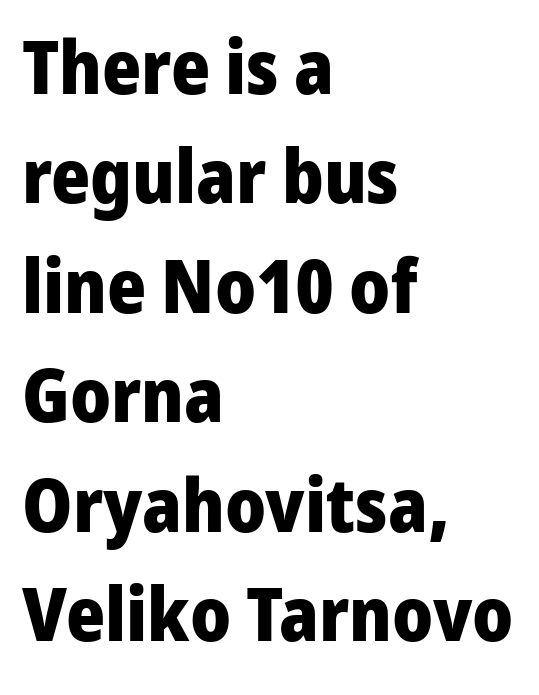
{"serif": "no", "italic": "no", "bold": "yes", "weight": "heavy", "width": "normal", "stroke_contrast": "low", "x_height": "medium", "monospaced": "no", "underline": "no", "align": "left", "line_spacing": "normal", "line_spacing_ratio": 1.46, "letter_spacing": "normal", "letter_spacing_em": 0.0, "glyph_px": 75}
